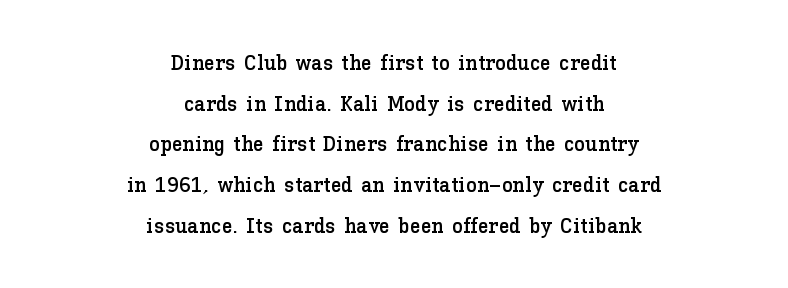
Words float on clear page, feet unadorned. Centered paragraph, ragged on both sides. The lettering stays uniformly vertical, giving the passage a roman look. Students, note that the glyphs here touch the page at normal intervals.
